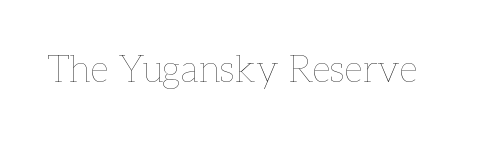
{"italic": "no", "bold": "no", "weight": "thin", "width": "normal", "stroke_contrast": "low", "x_height": "medium", "monospaced": "no", "underline": "no", "letter_spacing": "normal", "letter_spacing_em": 0.0, "glyph_px": 37}
